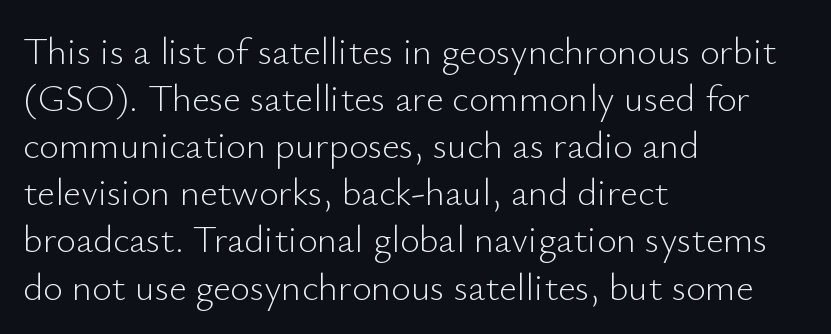
Q: Is the text bold? A: No.
Q: Is the text italic (slanted)? A: No, it is upright.
Q: Is the typeface a serif or a sans-serif typeface? A: Sans-serif.
Q: Is the text underlined? A: No.
Q: How is the paragraph aligned? A: Left-aligned.
Q: Is the spacing between letters normal or unusually wide? A: Normal.
Q: Width (condensed, normal, or wide)? A: Normal.
Q: Stroke contrast? A: Low.
Q: x-height? A: Small.
Q: Monospaced? A: No.
